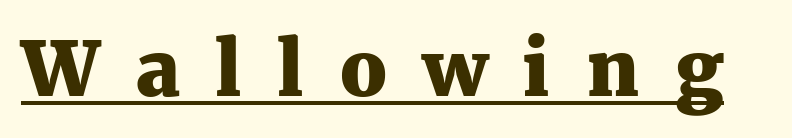
Q: Is the text bold? A: Yes.
Q: Is the text italic (slanted)? A: No, it is upright.
Q: Is the typeface a serif or a sans-serif typeface? A: Serif.
Q: Is the text underlined? A: Yes.
Q: Is the spacing between letters normal or unusually wide? A: Unusually wide.
Q: Width (condensed, normal, or wide)? A: Normal.
Q: Stroke contrast? A: Medium.
Q: x-height? A: Medium.
Q: Monospaced? A: No.
